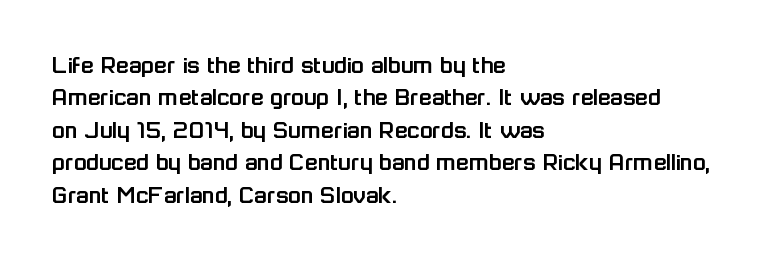
Q: Is the text italic (slanted)? A: No, it is upright.
Q: Is the text underlined? A: No.
Q: How is the paragraph aligned? A: Left-aligned.
Q: Is the spacing between letters normal or unusually wide? A: Normal.
Q: Is the spacing between lines tight, normal or loose? A: Normal.
